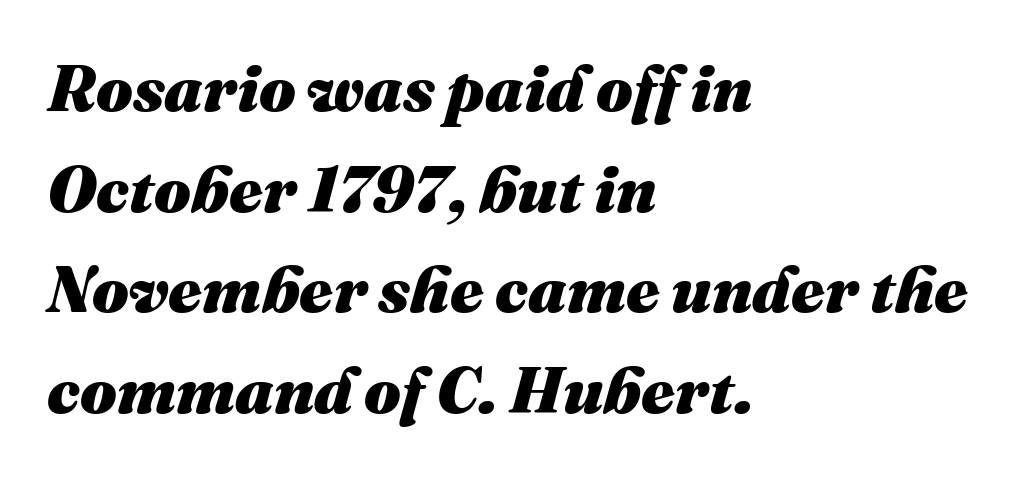
The rows are spaced the way most documents space them. Any mark beneath the type? The region is blank. Slanted lettering throughout. Horizontal alignment here is leftward, the default for most running prose.
